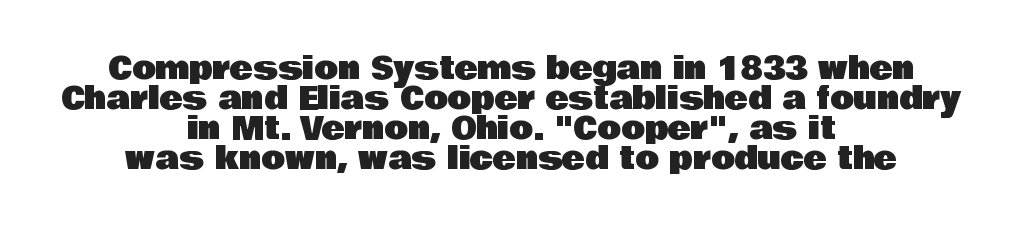
{"serif": "no", "italic": "no", "width": "normal", "stroke_contrast": "low", "x_height": "large", "monospaced": "no", "underline": "no", "align": "center", "line_spacing": "tight", "line_spacing_ratio": 0.97, "letter_spacing": "normal", "letter_spacing_em": 0.0, "glyph_px": 31}
